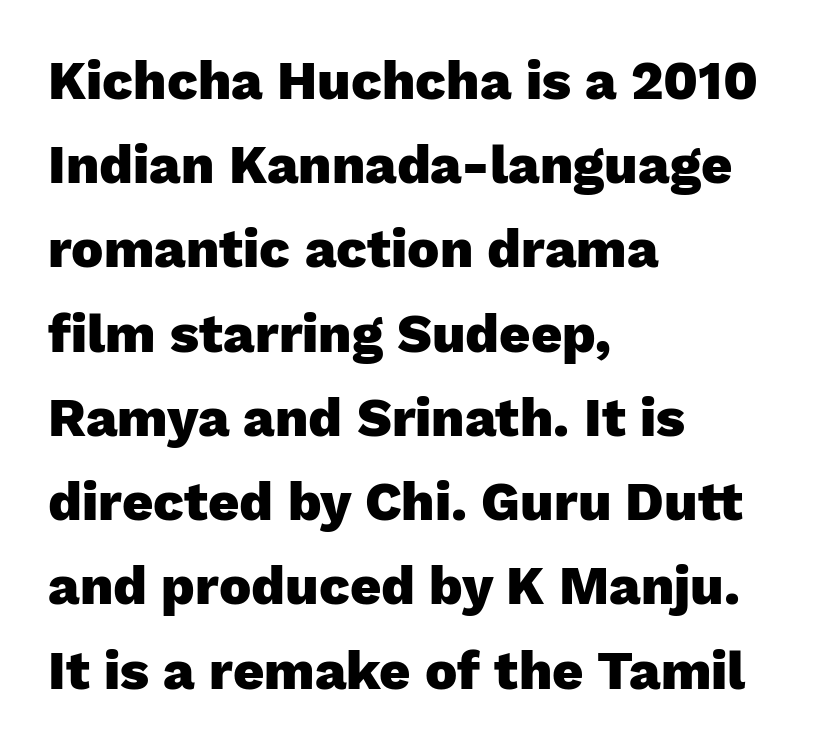
Q: Is the text bold? A: Yes.
Q: Is the text italic (slanted)? A: No, it is upright.
Q: Is the typeface a serif or a sans-serif typeface? A: Sans-serif.
Q: Is the text underlined? A: No.
Q: How is the paragraph aligned? A: Left-aligned.
Q: Is the spacing between letters normal or unusually wide? A: Normal.
Q: Is the spacing between lines tight, normal or loose? A: Normal.
Q: Width (condensed, normal, or wide)? A: Normal.
Q: Stroke contrast? A: Low.
Q: x-height? A: Medium.
Q: Monospaced? A: No.
